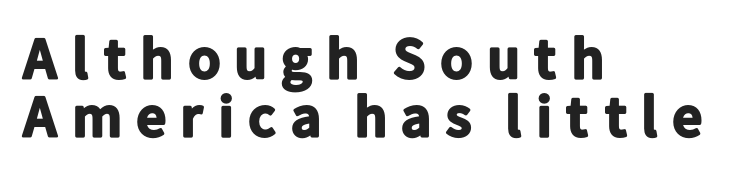
Q: Is the text bold? A: Yes.
Q: Is the text italic (slanted)? A: No, it is upright.
Q: Is the typeface a serif or a sans-serif typeface? A: Sans-serif.
Q: Is the text underlined? A: No.
Q: How is the paragraph aligned? A: Left-aligned.
Q: Is the spacing between lines tight, normal or loose? A: Tight.
Q: Width (condensed, normal, or wide)? A: Normal.
Q: Stroke contrast? A: Low.
Q: x-height? A: Medium.
Q: Monospaced? A: No.
